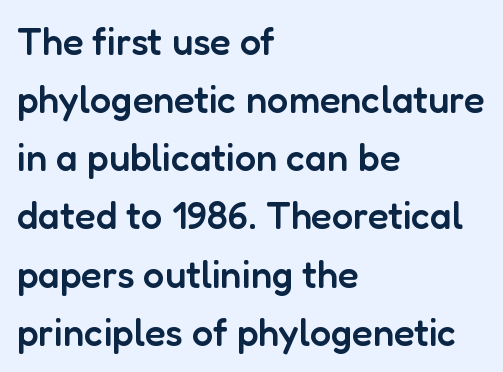
{"serif": "no", "italic": "no", "bold": "semi", "weight": "semibold", "width": "normal", "stroke_contrast": "low", "x_height": "medium", "monospaced": "no", "underline": "no", "align": "left", "line_spacing": "normal", "line_spacing_ratio": 1.53, "letter_spacing": "normal", "letter_spacing_em": 0.0, "glyph_px": 38}
